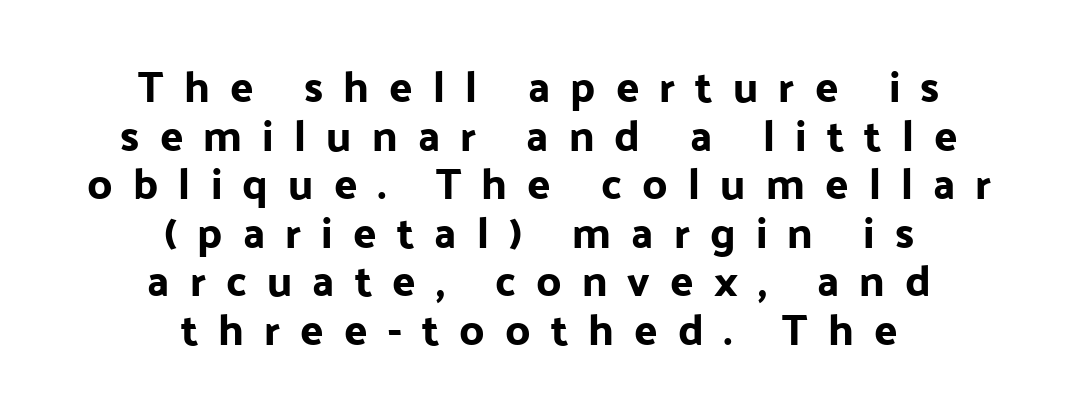
{"serif": "no", "italic": "no", "width": "normal", "stroke_contrast": "low", "x_height": "medium", "monospaced": "no", "underline": "no", "align": "center", "line_spacing": "tight", "line_spacing_ratio": 1.13, "letter_spacing": "wide", "letter_spacing_em": 0.47, "glyph_px": 43}
